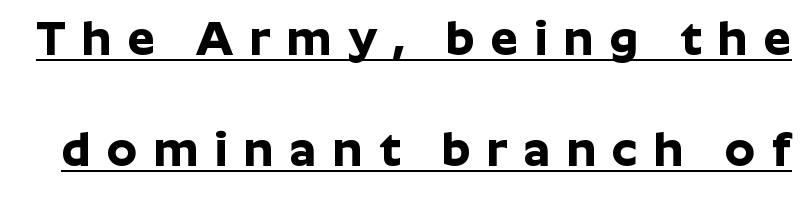
Leading: increased. Letter spacing: wide. Nope, not italic — everything's standing straight. Is this a fixed-width face? No — the glyphs have proportional, varying widths. Look at the stroke-to-counter ratio: heavy, a bold.
